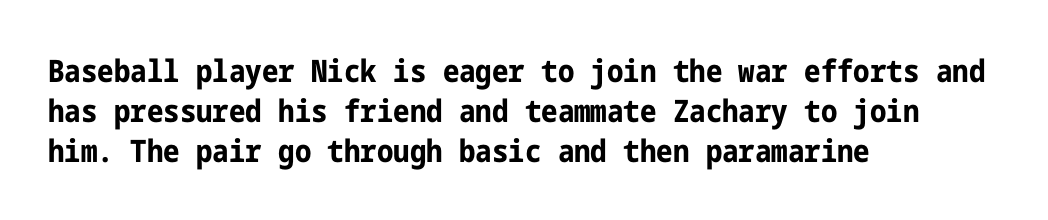
Compared with typical paragraphs, the rows here are spaced about the same. Nope, no serifs anywhere on these letters. Does extra space separate the letters? No, they use regular spacing. Posture: straight, roman, zero tilt.
